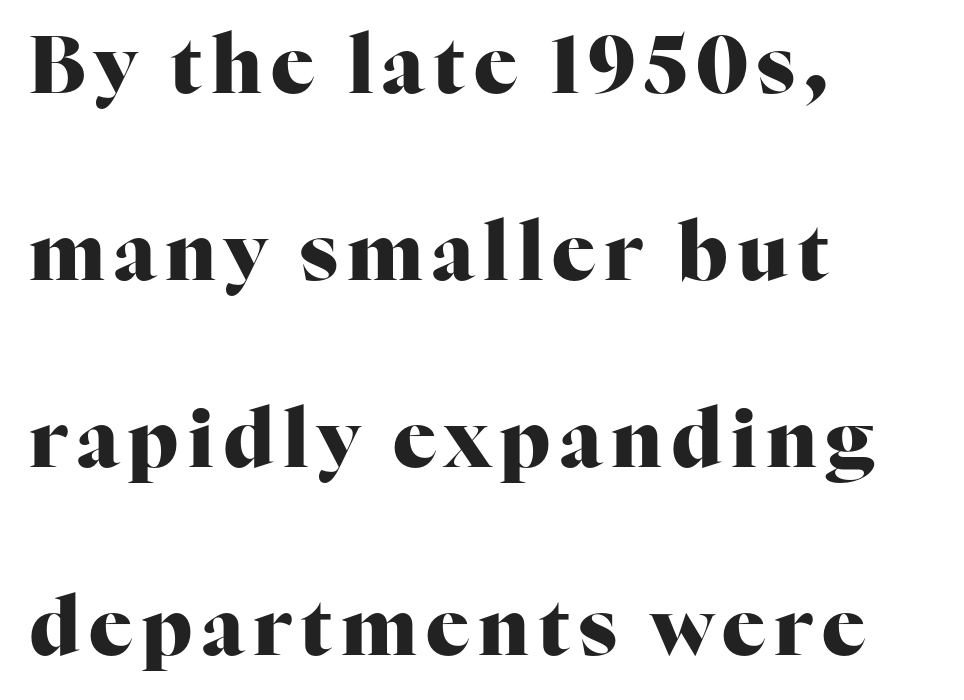
Q: Is the text bold? A: Yes.
Q: Is the text italic (slanted)? A: No, it is upright.
Q: Is the typeface a serif or a sans-serif typeface? A: Serif.
Q: Is the text underlined? A: No.
Q: How is the paragraph aligned? A: Left-aligned.
Q: Is the spacing between lines tight, normal or loose? A: Loose.
Q: Width (condensed, normal, or wide)? A: Normal.
Q: Stroke contrast? A: High.
Q: x-height? A: Medium.
Q: Monospaced? A: No.
